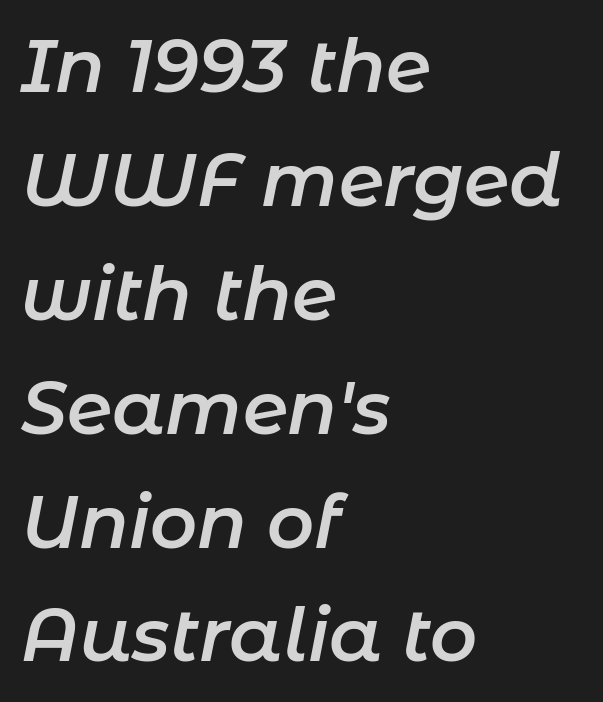
The face used here is rendered with its standard letterfit. Only glyphs here, with clear space below each row. Emphasis-style slanted type is in use. The lines in this sample share a left origin and differ only in where they stop.
